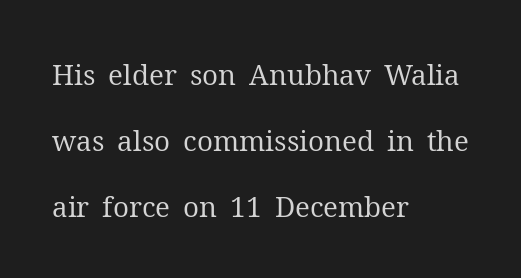
The image shows 28 px regular-weight serif type, upright; set left-aligned, loose line spacing (2.35x), normal letter spacing, not underlined; medium stroke contrast and a medium x-height.
